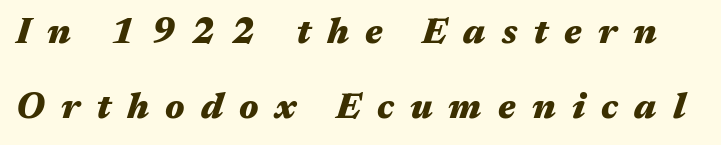
The image shows 36 px heavy, wide type, italic (leaning right); set loose line spacing (2.09x), unusually wide letter spacing (+0.45 em), not underlined; medium stroke contrast and a medium x-height.
